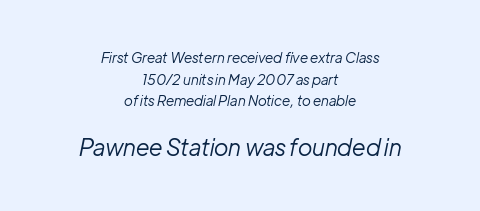
{"italic": "yes", "lean": "right", "slant_degrees": 12, "bold": "no", "underline": "no", "align": "center", "line_spacing": "normal", "line_spacing_ratio": 1.54, "letter_spacing": "normal", "letter_spacing_em": 0.0, "larger_block": "second", "size_ratio": 1.64, "glyph_px": 23}
